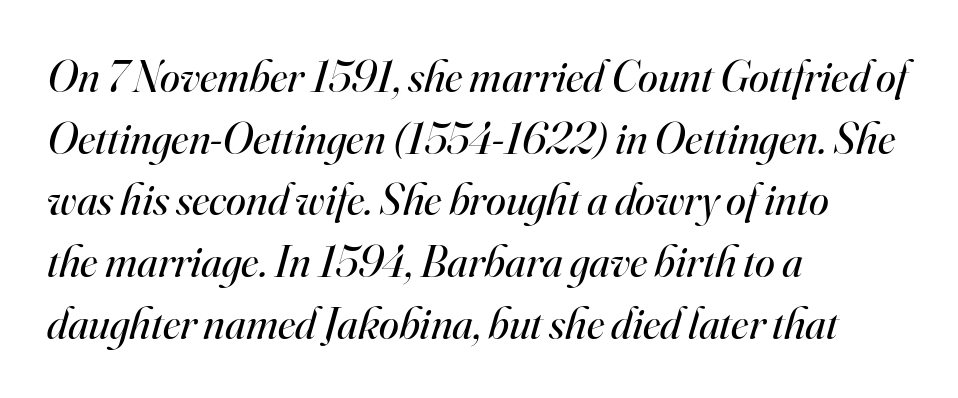
Q: Is the text bold? A: No.
Q: Is the text italic (slanted)? A: Yes, it leans right by about 16 degrees.
Q: Is the typeface a serif or a sans-serif typeface? A: Serif.
Q: Is the text underlined? A: No.
Q: How is the paragraph aligned? A: Left-aligned.
Q: Is the spacing between letters normal or unusually wide? A: Normal.
Q: Is the spacing between lines tight, normal or loose? A: Normal.
Q: Width (condensed, normal, or wide)? A: Normal.
Q: Stroke contrast? A: High.
Q: x-height? A: Small.
Q: Monospaced? A: No.
